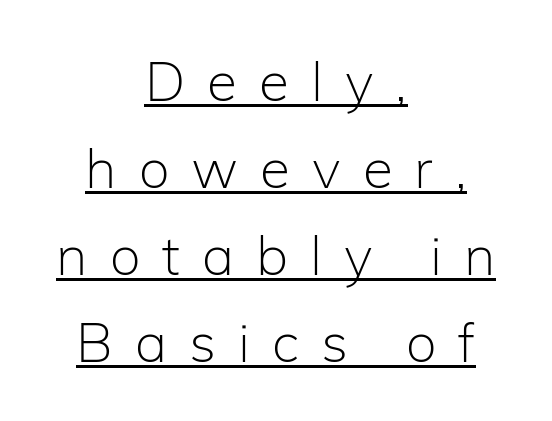
{"serif": "no", "italic": "no", "bold": "no", "weight": "light", "width": "normal", "stroke_contrast": "low", "x_height": "medium", "monospaced": "no", "underline": "yes", "align": "center", "line_spacing": "normal", "line_spacing_ratio": 1.58, "letter_spacing": "wide", "letter_spacing_em": 0.4, "glyph_px": 55}
